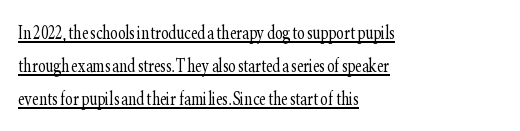
The image shows 23 px text type, upright; set left-aligned, normal line spacing (1.44x), normal letter spacing, underlined.
